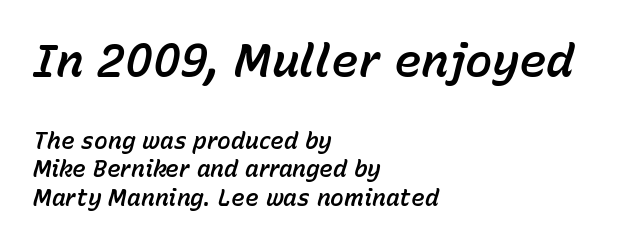
Q: Is the text italic (slanted)? A: Yes, it leans right by about 15 degrees.
Q: Is the text underlined? A: No.
Q: How is the paragraph aligned? A: Left-aligned.
Q: Is the spacing between letters normal or unusually wide? A: Normal.
Q: Which block of text is set in a larger size, the first (top) or the second (bottom)? A: The first (top) one.
Q: Width (condensed, normal, or wide)? A: Normal.
Q: Stroke contrast? A: Low.
Q: x-height? A: Medium.
Q: Monospaced? A: No.
